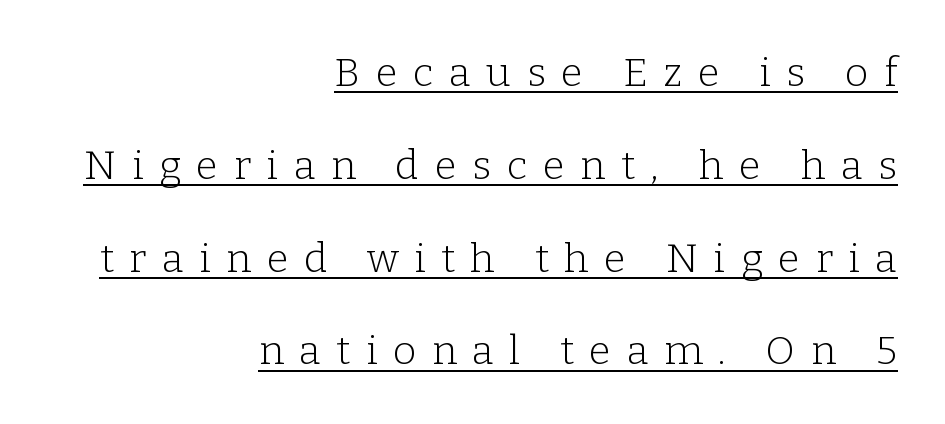
Q: Is the text bold? A: No.
Q: Is the text italic (slanted)? A: No, it is upright.
Q: Is the typeface a serif or a sans-serif typeface? A: Serif.
Q: Is the text underlined? A: Yes.
Q: How is the paragraph aligned? A: Right-aligned.
Q: Is the spacing between letters normal or unusually wide? A: Unusually wide.
Q: Is the spacing between lines tight, normal or loose? A: Loose.
Q: Width (condensed, normal, or wide)? A: Normal.
Q: Stroke contrast? A: Low.
Q: x-height? A: Medium.
Q: Monospaced? A: No.
